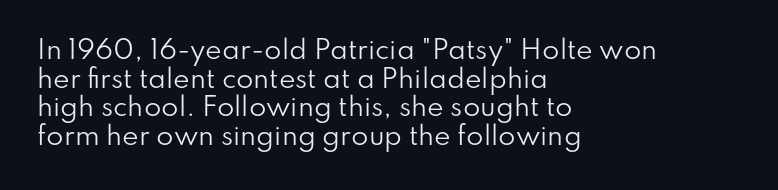
The lettering stays uniformly vertical, giving the passage a roman look. Weight: not bold — regular or lighter. Reading down the column, the eye jumps only a short way to each next line. Underlining? Definitely not there.
